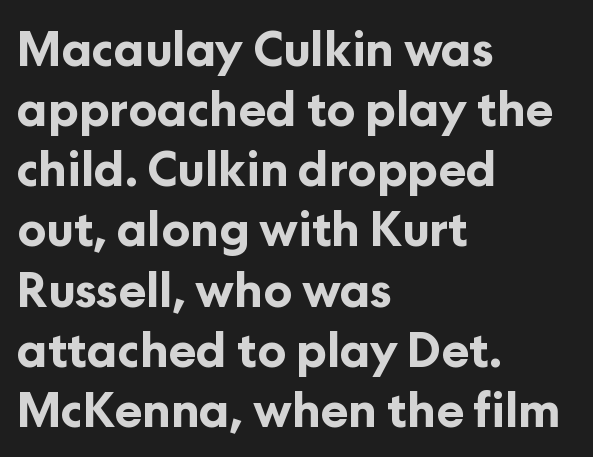
Q: Is the text bold? A: Yes.
Q: Is the text italic (slanted)? A: No, it is upright.
Q: Is the typeface a serif or a sans-serif typeface? A: Sans-serif.
Q: Is the text underlined? A: No.
Q: How is the paragraph aligned? A: Left-aligned.
Q: Is the spacing between letters normal or unusually wide? A: Normal.
Q: Is the spacing between lines tight, normal or loose? A: Normal.
Q: Width (condensed, normal, or wide)? A: Normal.
Q: Stroke contrast? A: Low.
Q: x-height? A: Medium.
Q: Monospaced? A: No.
